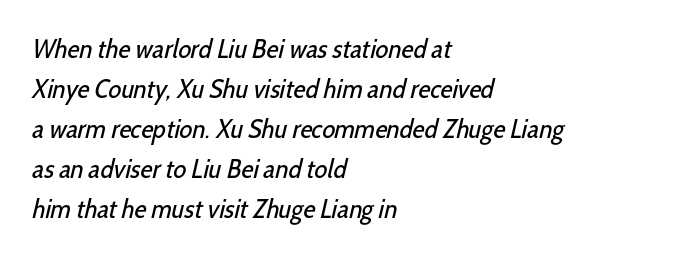
{"bold": "no", "underline": "no", "align": "left", "line_spacing": "normal", "line_spacing_ratio": 1.48, "letter_spacing": "normal", "letter_spacing_em": 0.0, "glyph_px": 27}
